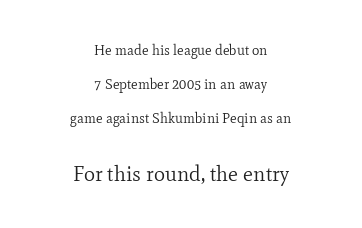
The image shows 21 px text type, upright; set centered, loose line spacing (2.43x), normal letter spacing, not underlined; the second (bottom) block is 1.5x larger.
